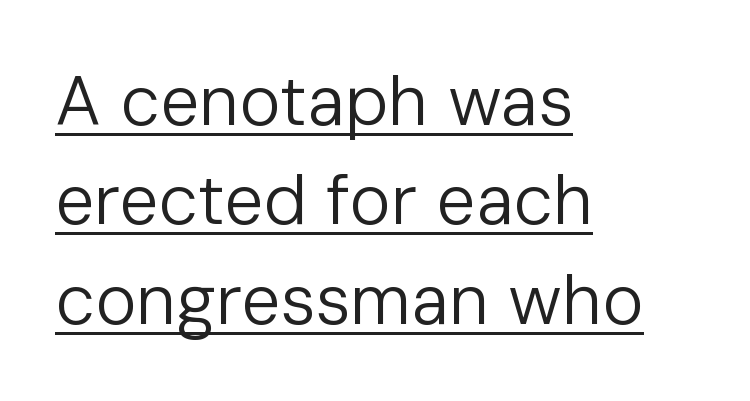
The image shows 70 px regular-weight sans-serif type, upright; set left-aligned, normal line spacing (1.42x), normal letter spacing, underlined; low stroke contrast and a medium x-height.
